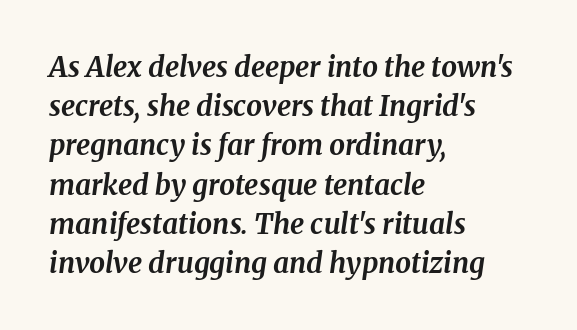
Q: Is the text bold? A: Yes.
Q: Is the text italic (slanted)? A: Yes, it leans right by about 8 degrees.
Q: Is the typeface a serif or a sans-serif typeface? A: Serif.
Q: Is the text underlined? A: No.
Q: How is the paragraph aligned? A: Left-aligned.
Q: Is the spacing between letters normal or unusually wide? A: Normal.
Q: Is the spacing between lines tight, normal or loose? A: Normal.
Q: Width (condensed, normal, or wide)? A: Normal.
Q: Stroke contrast? A: Medium.
Q: x-height? A: Medium.
Q: Monospaced? A: No.
